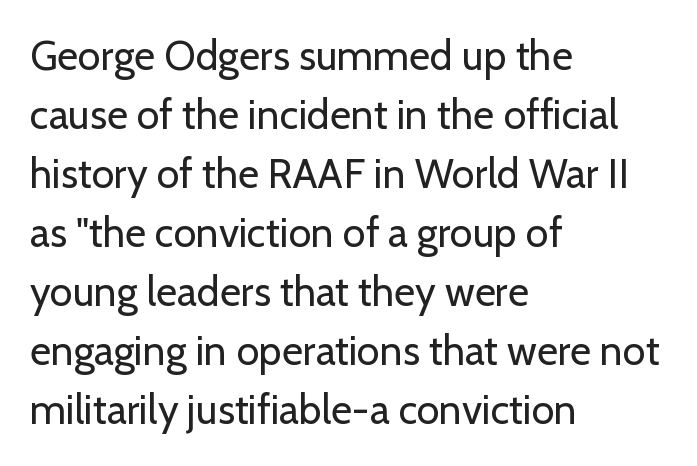
The image shows 41 px regular-weight sans-serif type, upright; set left-aligned, normal line spacing (1.44x), normal letter spacing, not underlined; low stroke contrast and a medium x-height.
